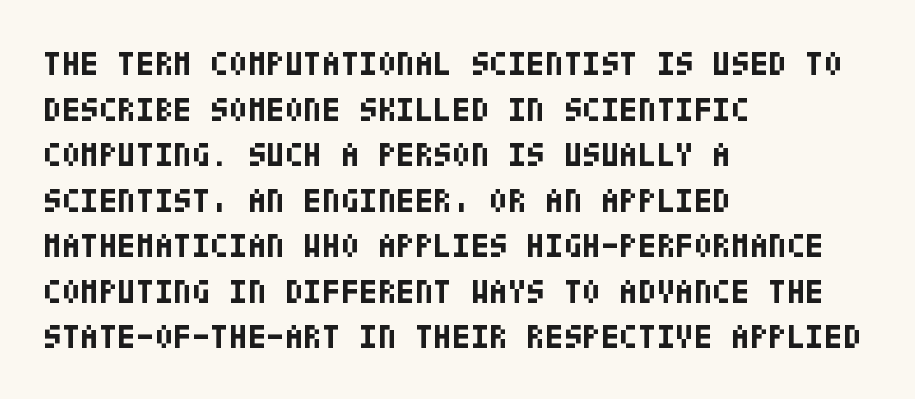
Nothing unusual about the tracking: characters are spaced as the font intends. The strokes are fattened all the way to bold. These lines are composed in type without serifs. Does the leading feel generous? No, just average. Visually the block forms a straight wall on the left and a jagged coastline on the right. Descender tails drop into unmarked territory.
